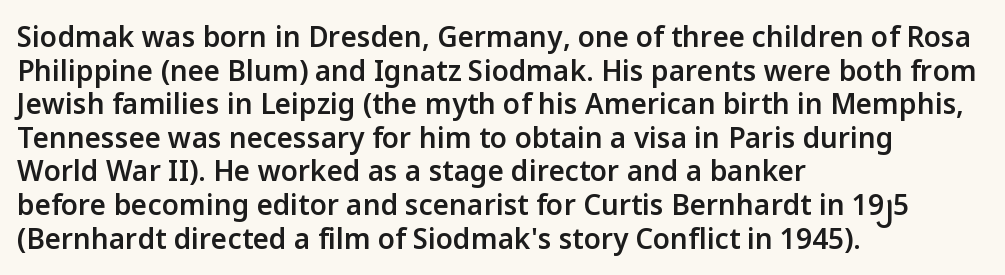
The image shows 28 px semibold sans-serif type, upright; set left-aligned, line spacing 1.2x, normal letter spacing, not underlined; low stroke contrast and a medium x-height.
